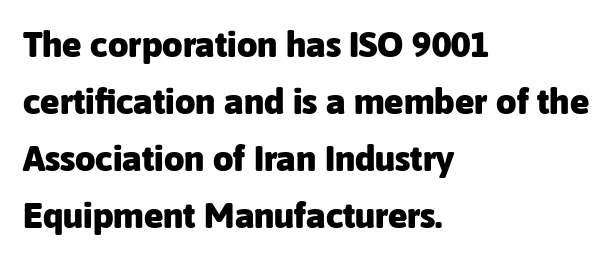
{"serif": "no", "italic": "no", "bold": "yes", "weight": "heavy", "width": "normal", "stroke_contrast": "low", "x_height": "medium", "monospaced": "no", "underline": "no", "align": "left", "line_spacing": "normal", "line_spacing_ratio": 1.58, "letter_spacing": "normal", "letter_spacing_em": 0.0, "glyph_px": 36}
